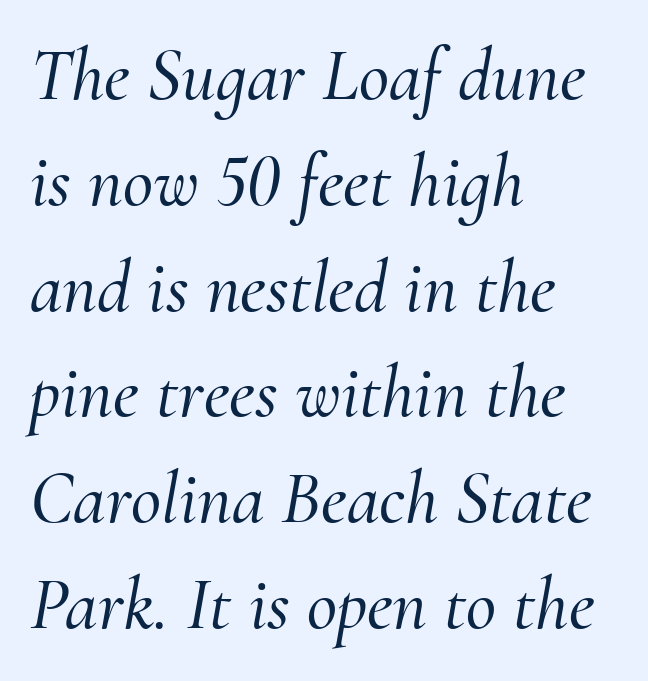
{"serif": "yes", "italic": "yes", "lean": "right", "slant_degrees": 10, "width": "normal", "stroke_contrast": "medium", "x_height": "small", "monospaced": "no", "underline": "no", "align": "left", "line_spacing": "normal", "line_spacing_ratio": 1.43, "letter_spacing": "normal", "letter_spacing_em": 0.0, "glyph_px": 74}
